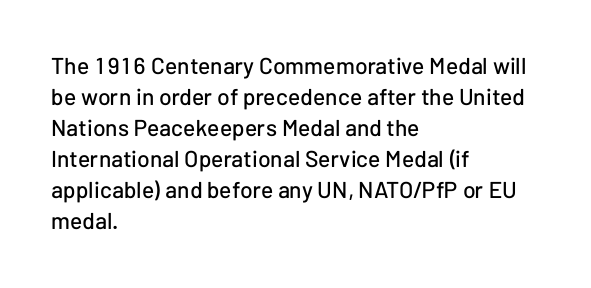
Q: Is the text italic (slanted)? A: No, it is upright.
Q: Is the text underlined? A: No.
Q: How is the paragraph aligned? A: Left-aligned.
Q: Is the spacing between letters normal or unusually wide? A: Normal.
Q: Is the spacing between lines tight, normal or loose? A: Normal.
